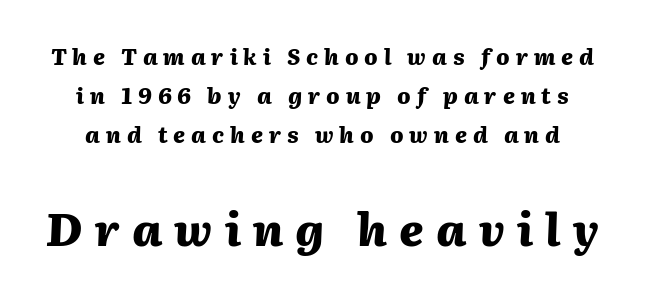
The image shows 45 px heavy type, italic (leaning right); set line spacing 1.77x, unusually wide letter spacing (+0.27 em), not underlined; the second (bottom) block is 2.05x larger; medium stroke contrast and a medium x-height.
